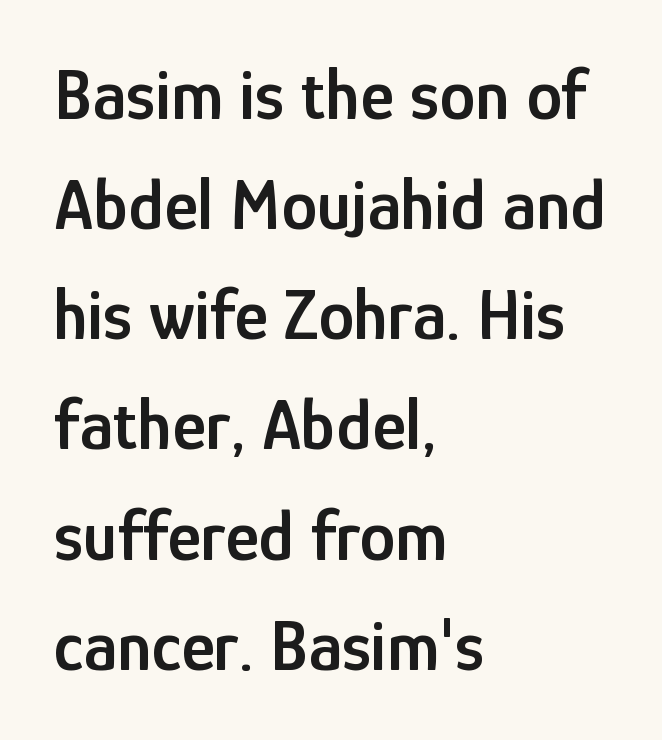
Q: Is the text bold? A: Semi-bold.
Q: Is the text italic (slanted)? A: No, it is upright.
Q: Is the typeface a serif or a sans-serif typeface? A: Sans-serif.
Q: Is the text underlined? A: No.
Q: How is the paragraph aligned? A: Left-aligned.
Q: Is the spacing between letters normal or unusually wide? A: Normal.
Q: Is the spacing between lines tight, normal or loose? A: Normal.
Q: Width (condensed, normal, or wide)? A: Condensed.
Q: Stroke contrast? A: Low.
Q: x-height? A: Medium.
Q: Monospaced? A: No.
